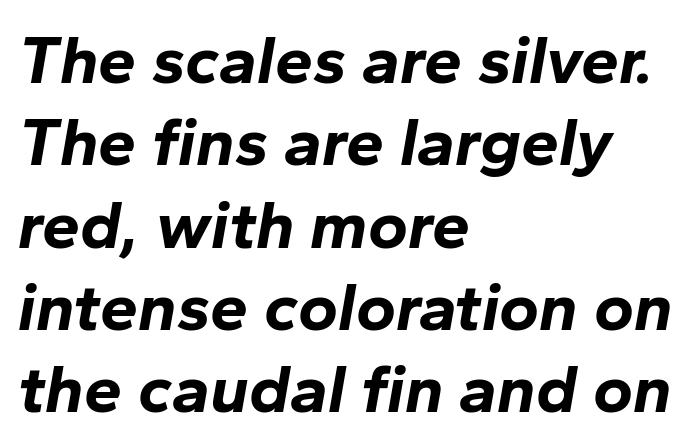
Q: Is the text bold? A: Yes.
Q: Is the text italic (slanted)? A: Yes, it leans right by about 10 degrees.
Q: Is the text underlined? A: No.
Q: How is the paragraph aligned? A: Left-aligned.
Q: Is the spacing between letters normal or unusually wide? A: Normal.
Q: Width (condensed, normal, or wide)? A: Normal.
Q: Stroke contrast? A: Low.
Q: x-height? A: Medium.
Q: Monospaced? A: No.
